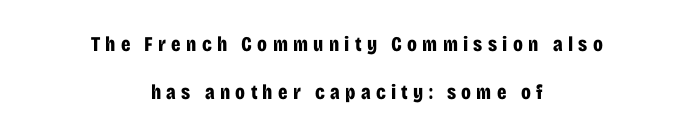
The image shows 21 px bold type, upright; set centered, loose line spacing (2.28x), unusually wide letter spacing (+0.25 em), not underlined.
